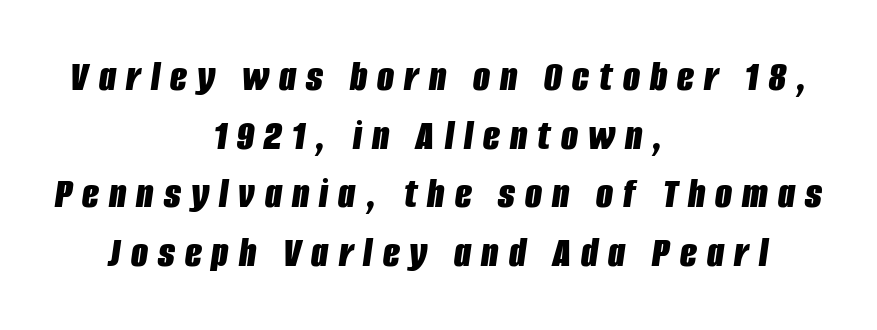
The image shows 44 px bold, condensed type, italic (leaning right); set centered, normal line spacing (1.33x), unusually wide letter spacing (+0.23 em), not underlined; low stroke contrast and a large x-height.
